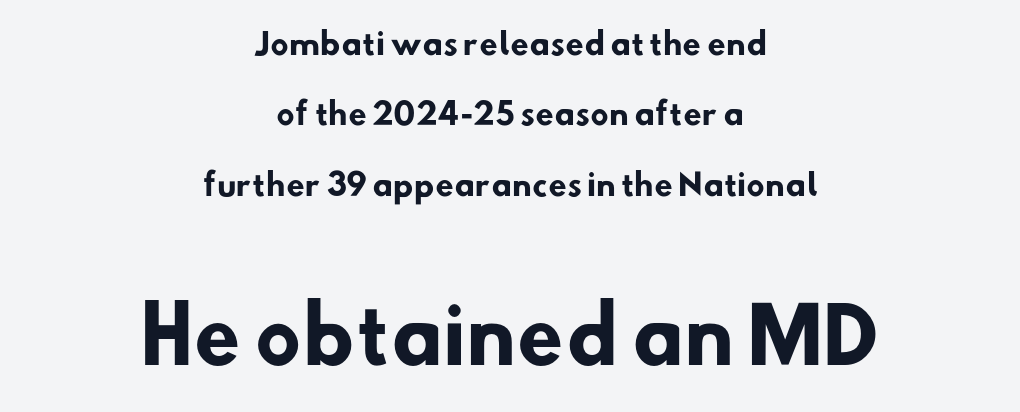
The image shows 76 px heavy sans-serif type; set centered, loose line spacing (2.35x), normal letter spacing, not underlined; the second (bottom) block is 2.53x larger; low stroke contrast and a small x-height.
